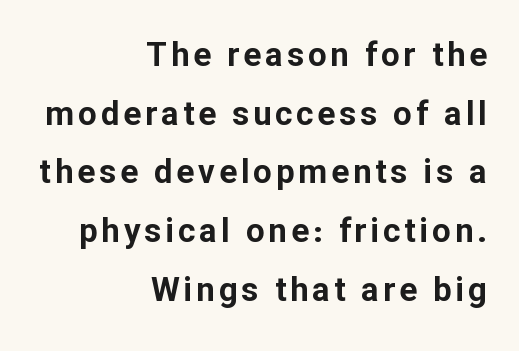
Q: Is the text bold? A: Yes.
Q: Is the text italic (slanted)? A: No, it is upright.
Q: Is the typeface a serif or a sans-serif typeface? A: Sans-serif.
Q: Is the text underlined? A: No.
Q: How is the paragraph aligned? A: Right-aligned.
Q: Width (condensed, normal, or wide)? A: Normal.
Q: Stroke contrast? A: Low.
Q: x-height? A: Medium.
Q: Monospaced? A: No.
